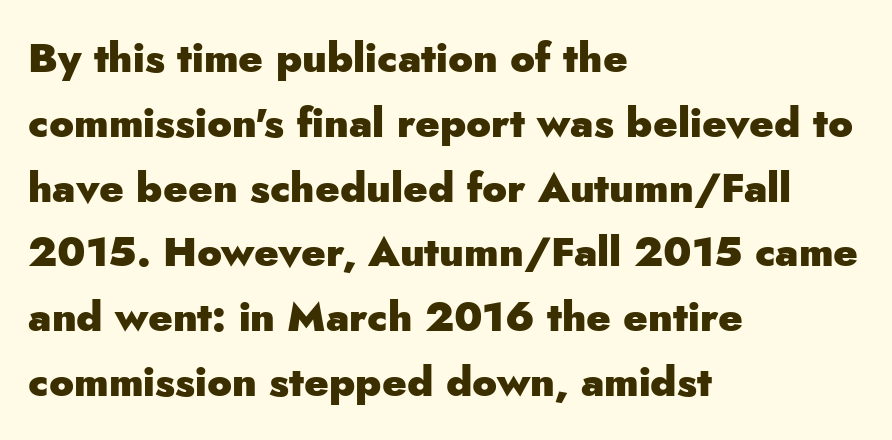
Stroke terminals: plain, sans-serif. The font's upright variant was chosen for this text. What stands out about the letter spacing? Nothing — it is the standard amount. Here the designer chose a conventional face with non-uniform glyph widths. Left-aligned paragraph, ragged on the right. Type without underlining.
